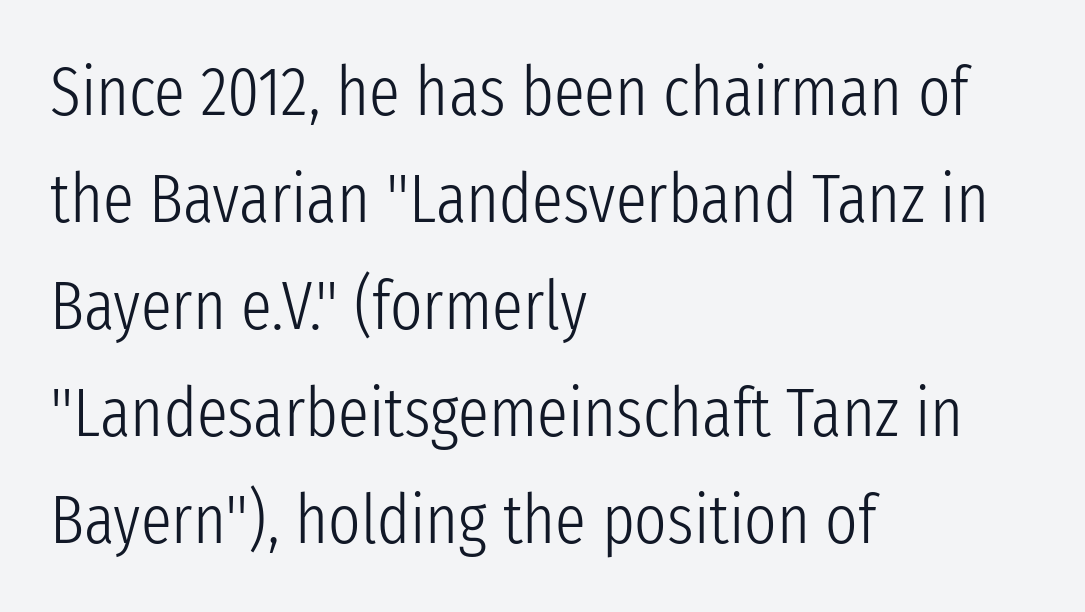
{"serif": "no", "italic": "no", "bold": "no", "weight": "light", "width": "condensed", "stroke_contrast": "low", "x_height": "medium", "monospaced": "no", "underline": "no", "align": "left", "line_spacing": "normal", "line_spacing_ratio": 1.55, "letter_spacing": "normal", "letter_spacing_em": 0.0, "glyph_px": 69}
